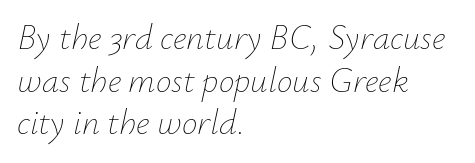
The image shows 35 px thin type, italic (leaning right); set left-aligned, line spacing 1.22x, normal letter spacing, not underlined; low stroke contrast and a small x-height.
